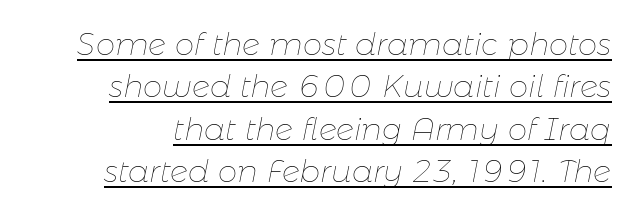
Q: Is the text bold? A: No.
Q: Is the text italic (slanted)? A: Yes, it leans right by about 11 degrees.
Q: Is the text underlined? A: Yes.
Q: Is the spacing between letters normal or unusually wide? A: Normal.
Q: Is the spacing between lines tight, normal or loose? A: Normal.
Q: Width (condensed, normal, or wide)? A: Normal.
Q: Stroke contrast? A: Low.
Q: x-height? A: Medium.
Q: Monospaced? A: No.
